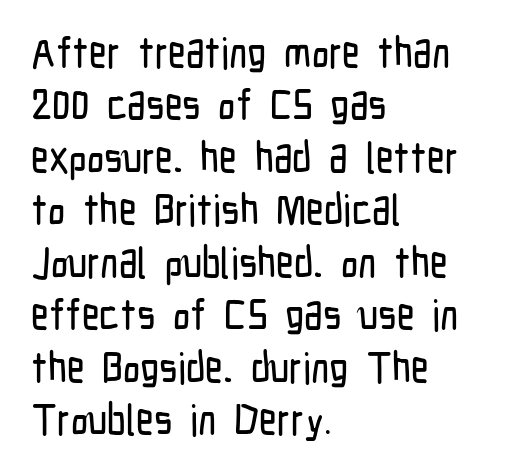
The image shows 43 px condensed sans-serif type, upright; set left-aligned, line spacing 1.22x, normal letter spacing, not underlined; low stroke contrast and a medium x-height.
